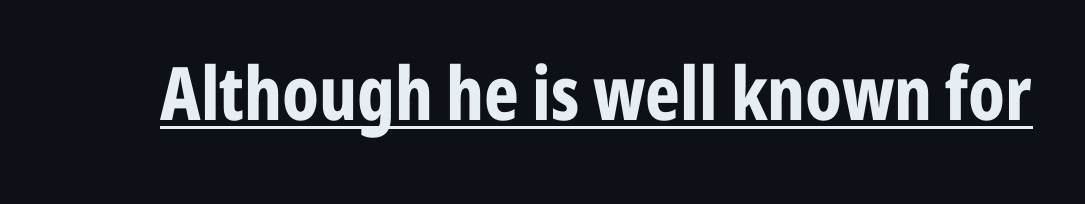
The horizontal fit of the characters is conventional and even. Spacing verdict: proportional, widths tailored to each character. Every character sits straight up, as roman type does. Underlined type. Are there feet on the stems? There aren't — it's a sans. Plenty of ink on the page — the face is bold.
